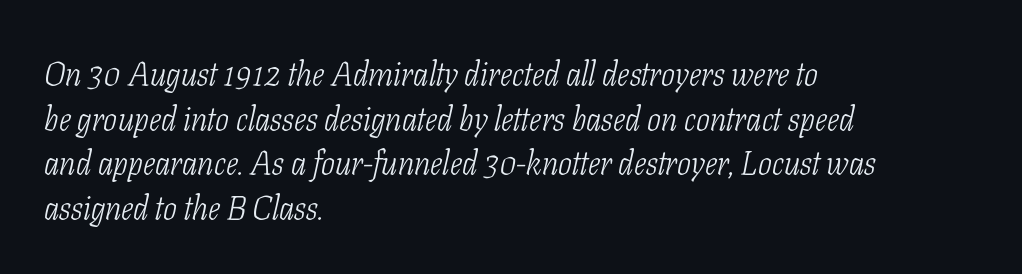
{"serif": "yes", "italic": "yes", "lean": "right", "slant_degrees": 11, "bold": "no", "weight": "light", "width": "condensed", "stroke_contrast": "low", "x_height": "medium", "monospaced": "no", "underline": "no", "align": "left", "line_spacing": "normal", "line_spacing_ratio": 1.35, "letter_spacing": "normal", "letter_spacing_em": 0.0, "glyph_px": 33}
